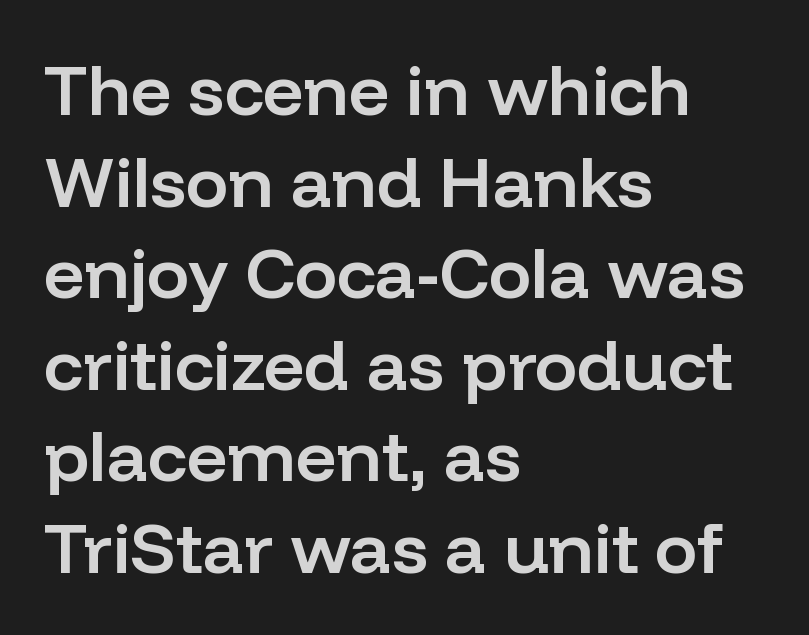
{"serif": "no", "italic": "no", "bold": "semi", "weight": "semibold", "width": "normal", "stroke_contrast": "low", "x_height": "medium", "monospaced": "no", "underline": "no", "align": "left", "line_spacing": "normal", "line_spacing_ratio": 1.29, "letter_spacing": "normal", "letter_spacing_em": 0.0, "glyph_px": 71}
